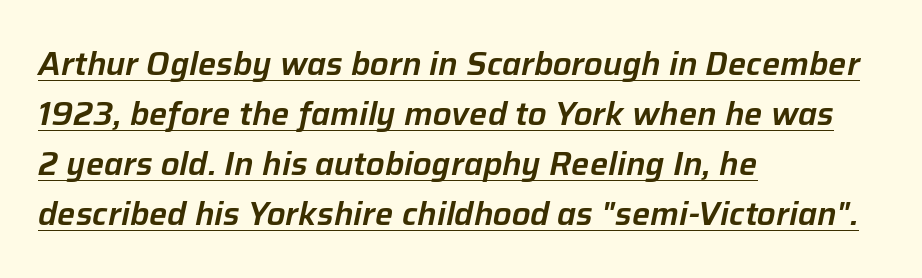
{"italic": "yes", "lean": "right", "slant_degrees": 12, "width": "normal", "stroke_contrast": "low", "x_height": "medium", "monospaced": "no", "underline": "yes", "align": "left", "line_spacing": "normal", "line_spacing_ratio": 1.56, "letter_spacing": "normal", "letter_spacing_em": 0.0, "glyph_px": 32}
